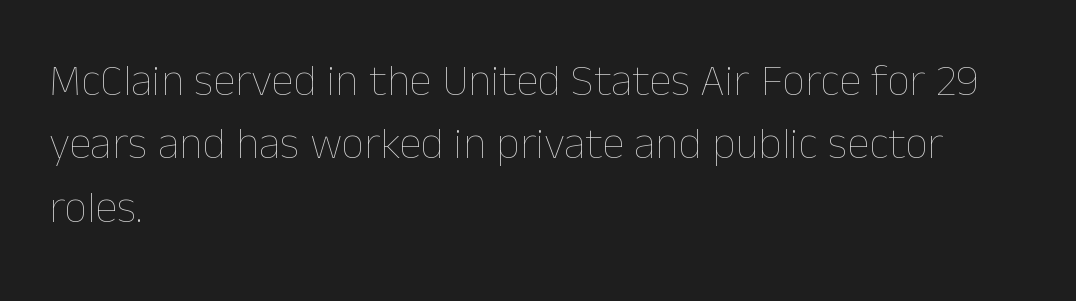
Q: Is the text bold? A: No.
Q: Is the text italic (slanted)? A: No, it is upright.
Q: Is the text underlined? A: No.
Q: How is the paragraph aligned? A: Left-aligned.
Q: Is the spacing between letters normal or unusually wide? A: Normal.
Q: Is the spacing between lines tight, normal or loose? A: Normal.
Q: Width (condensed, normal, or wide)? A: Normal.
Q: Stroke contrast? A: Low.
Q: x-height? A: Medium.
Q: Monospaced? A: No.
